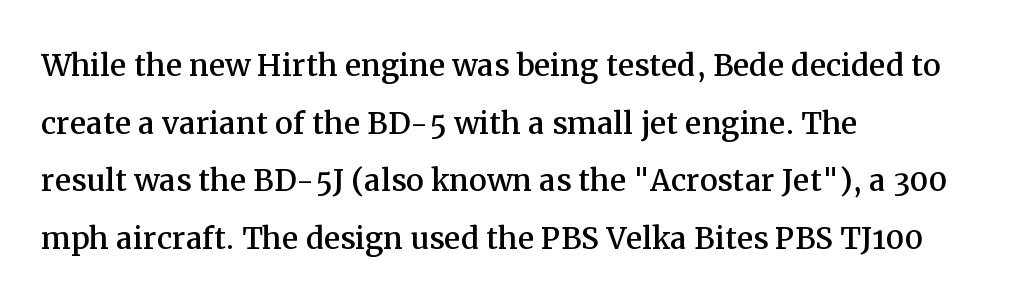
The image shows 40 px serif type, upright; set left-aligned, normal line spacing (1.44x), normal letter spacing, not underlined; medium stroke contrast and a medium x-height.
